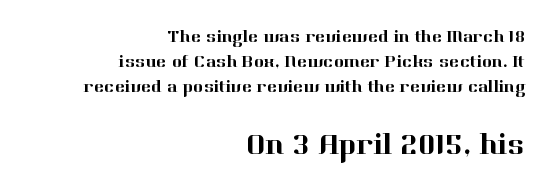
{"serif": "yes", "italic": "no", "width": "normal", "stroke_contrast": "high", "x_height": "medium", "monospaced": "no", "underline": "no", "align": "right", "line_spacing": "normal", "line_spacing_ratio": 1.48, "letter_spacing": "normal", "letter_spacing_em": 0.0, "larger_block": "second", "size_ratio": 1.71, "glyph_px": 29}
